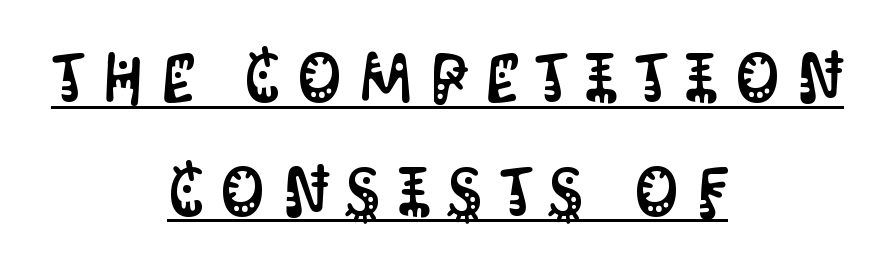
Each line is balanced around a shared central axis. Serifs: no, the terminals of the letterforms are clean. Here the designer chose a conventional face with non-uniform glyph widths. How are the letters spaced? Widely, with obvious added tracking. A normal amount of white space separates one row of letters from the next. The glyphs are accompanied by a horizontal stroke just below them.
